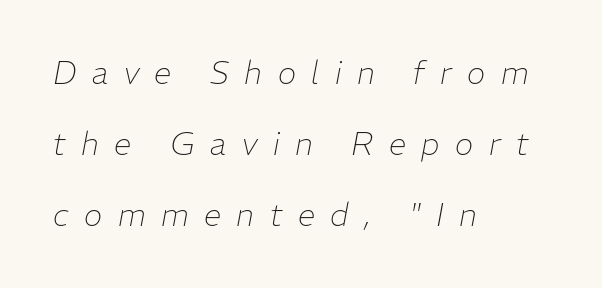
Slanted lettering throughout. Is this a fixed-width face? No — the glyphs have proportional, varying widths. Rule under the text: the space is simply empty. The vertical gap from one line to the next is large.
